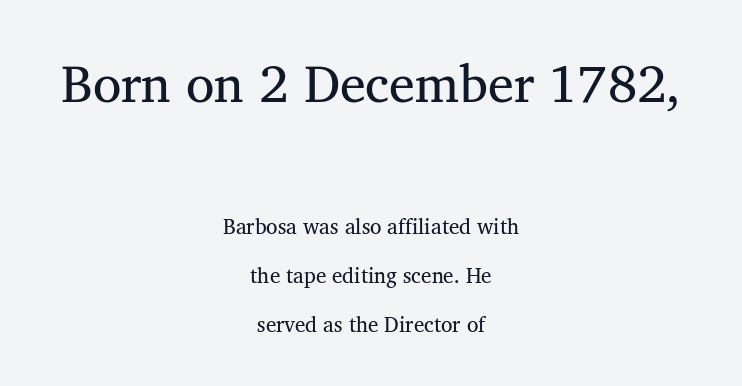
Q: Is the text bold? A: No.
Q: Is the text italic (slanted)? A: No, it is upright.
Q: Is the typeface a serif or a sans-serif typeface? A: Serif.
Q: Is the text underlined? A: No.
Q: How is the paragraph aligned? A: Centered.
Q: Is the spacing between letters normal or unusually wide? A: Normal.
Q: Is the spacing between lines tight, normal or loose? A: Loose.
Q: Which block of text is set in a larger size, the first (top) or the second (bottom)? A: The first (top) one.
Q: Width (condensed, normal, or wide)? A: Normal.
Q: Stroke contrast? A: Medium.
Q: x-height? A: Medium.
Q: Monospaced? A: No.
